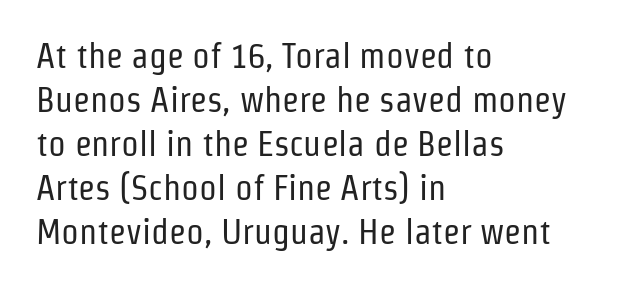
A bare baseline throughout the passage. Which margin do the lines hug? The left one — the right edge is uneven. The face used here is rendered with its standard letterfit. When letters stand straight like this, we call the style roman or upright. Quick note: interline space is typical.
